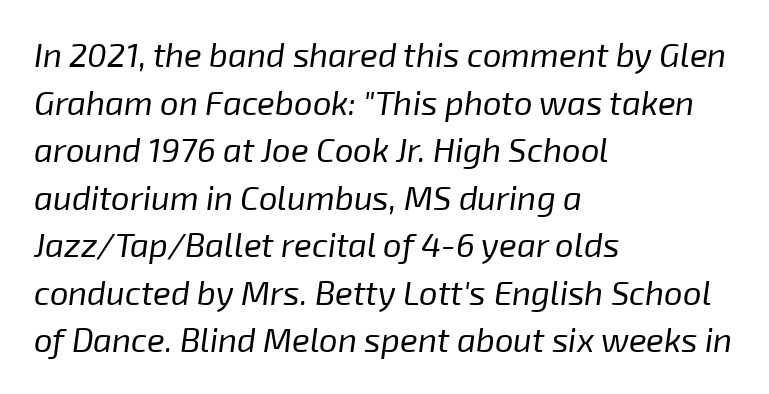
Looks like regular typesetting: each glyph gets only the width it needs. Characters follow at the spacing the type designer built in. The passage shown leans; its letterforms are oblique. Heft: none added — not bold. A typesetter would call this leading conventional body-copy spacing.
